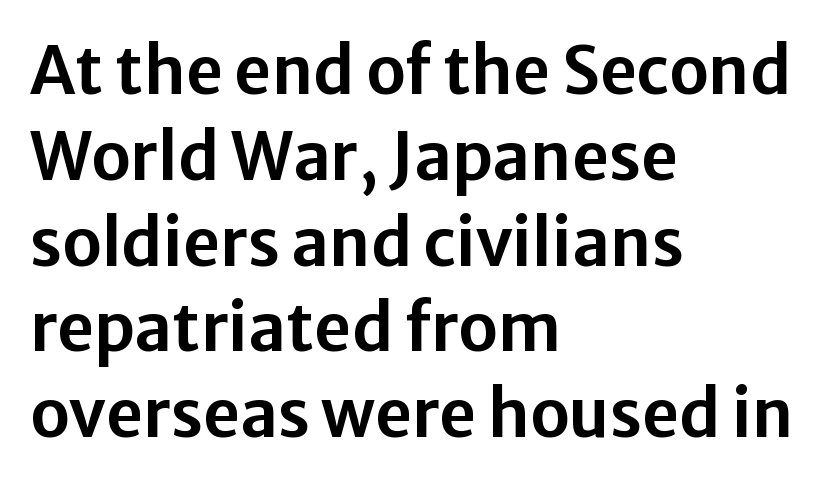
Q: Is the text italic (slanted)? A: No, it is upright.
Q: Is the typeface a serif or a sans-serif typeface? A: Sans-serif.
Q: Is the text underlined? A: No.
Q: How is the paragraph aligned? A: Left-aligned.
Q: Is the spacing between letters normal or unusually wide? A: Normal.
Q: Is the spacing between lines tight, normal or loose? A: Normal.
Q: Width (condensed, normal, or wide)? A: Normal.
Q: Stroke contrast? A: Low.
Q: x-height? A: Medium.
Q: Monospaced? A: No.
